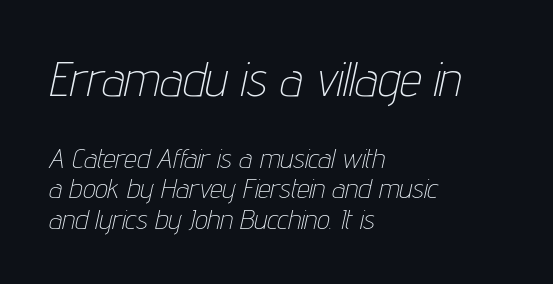
{"italic": "yes", "lean": "right", "slant_degrees": 12, "bold": "no", "weight": "thin", "width": "condensed", "stroke_contrast": "low", "x_height": "medium", "monospaced": "no", "underline": "no", "align": "left", "line_spacing": "tight", "line_spacing_ratio": 1.09, "letter_spacing": "normal", "letter_spacing_em": 0.0, "larger_block": "first", "size_ratio": 1.75, "glyph_px": 49}
